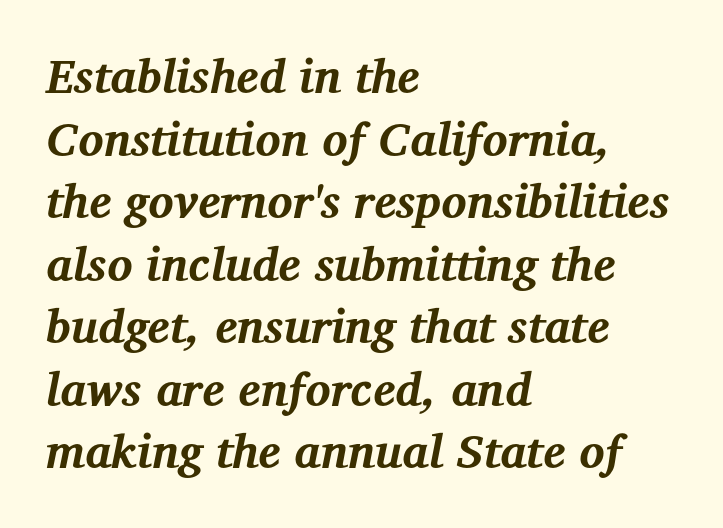
Clear beneath every line of the passage. The letters advance in unequal steps, a hallmark of proportional type. The line texture is even and compact thanks to regular tracking. Horizontally, the lines are justified to the leading edge only.
